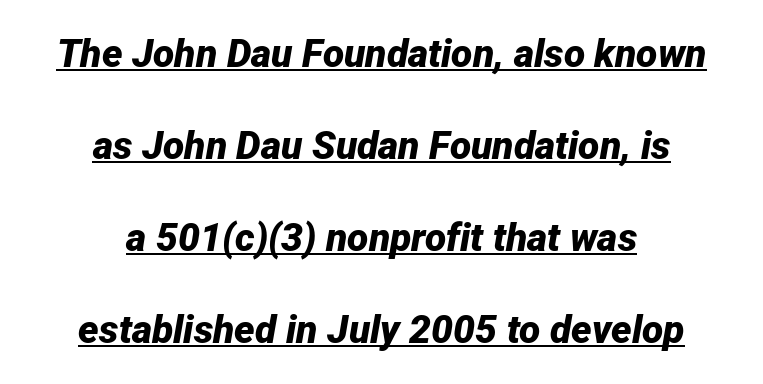
{"italic": "yes", "lean": "right", "slant_degrees": 12, "bold": "yes", "weight": "bold", "width": "normal", "stroke_contrast": "low", "x_height": "medium", "monospaced": "no", "underline": "yes", "align": "center", "line_spacing": "loose", "line_spacing_ratio": 2.36, "letter_spacing": "normal", "letter_spacing_em": 0.0, "glyph_px": 39}
